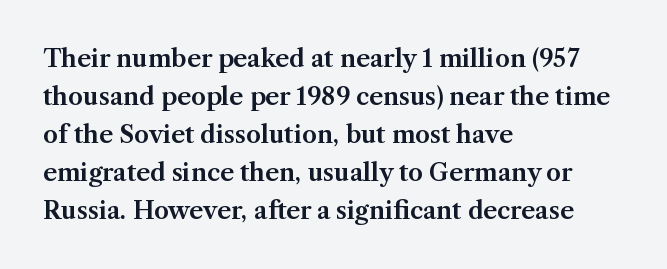
Q: Is the text italic (slanted)? A: No, it is upright.
Q: Is the text underlined? A: No.
Q: How is the paragraph aligned? A: Left-aligned.
Q: Is the spacing between letters normal or unusually wide? A: Normal.
Q: Is the spacing between lines tight, normal or loose? A: Normal.
